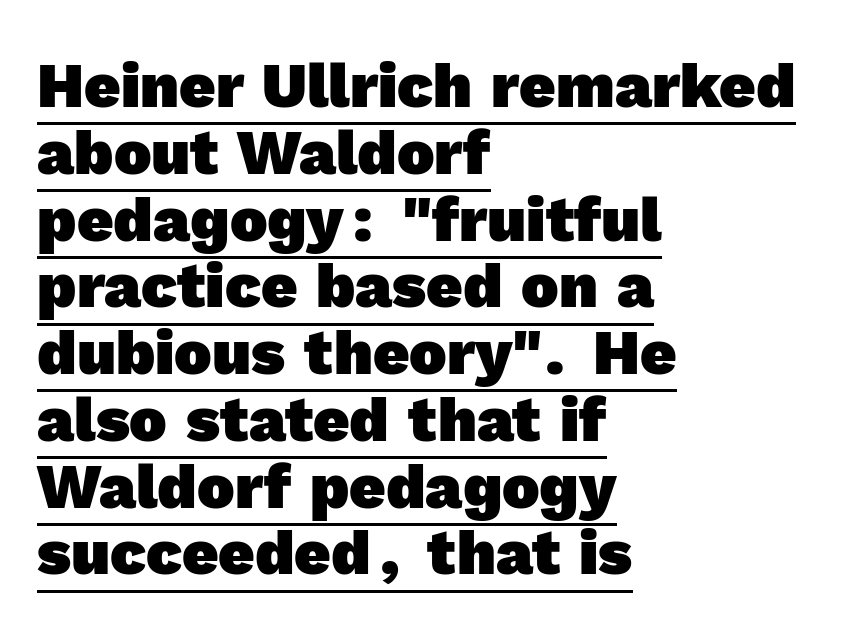
Q: Is the text bold? A: Yes.
Q: Is the typeface a serif or a sans-serif typeface? A: Sans-serif.
Q: Is the text underlined? A: Yes.
Q: How is the paragraph aligned? A: Left-aligned.
Q: Is the spacing between letters normal or unusually wide? A: Normal.
Q: Is the spacing between lines tight, normal or loose? A: Tight.
Q: Width (condensed, normal, or wide)? A: Normal.
Q: x-height? A: Medium.
Q: Monospaced? A: No.
